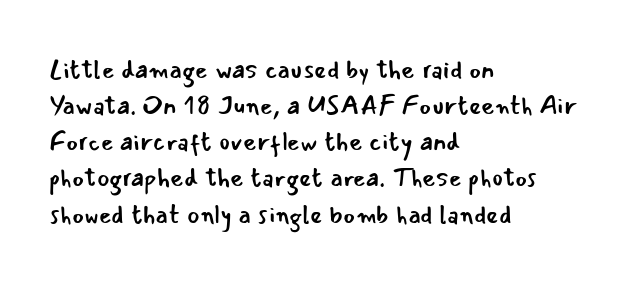
Teacher's note: observe the even left margin — that is flush-left alignment. Students, note that the glyphs here touch the page at normal intervals. Do the letters lean? They stand straight. Descenders hang freely into open space. Stem width sits at or under what a default text font uses.
